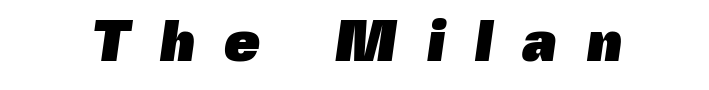
The type is letterspaced generously, with wide tracking. Beneath every word, the page is bare. Character widths vary here, with narrow letters taking less room than wide ones. Its strokes are broad and dark, the hallmark of bold type. Unlike a traditional serif, this face leaves its strokes unadorned.
